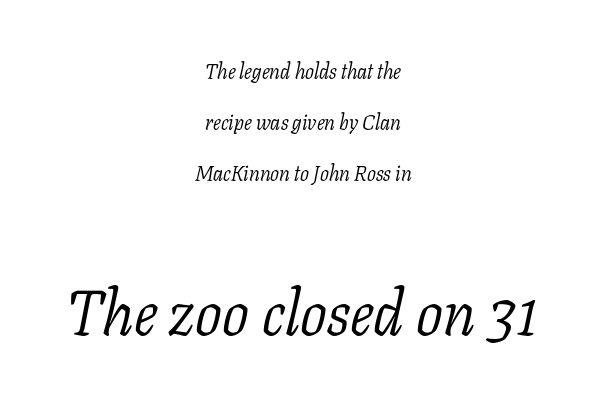
{"serif": "yes", "italic": "yes", "lean": "right", "slant_degrees": 11, "bold": "no", "weight": "light", "width": "normal", "stroke_contrast": "low", "x_height": "medium", "monospaced": "no", "underline": "no", "align": "center", "line_spacing": "loose", "line_spacing_ratio": 2.44, "letter_spacing": "normal", "letter_spacing_em": 0.0, "larger_block": "second", "size_ratio": 3.0, "glyph_px": 63}
